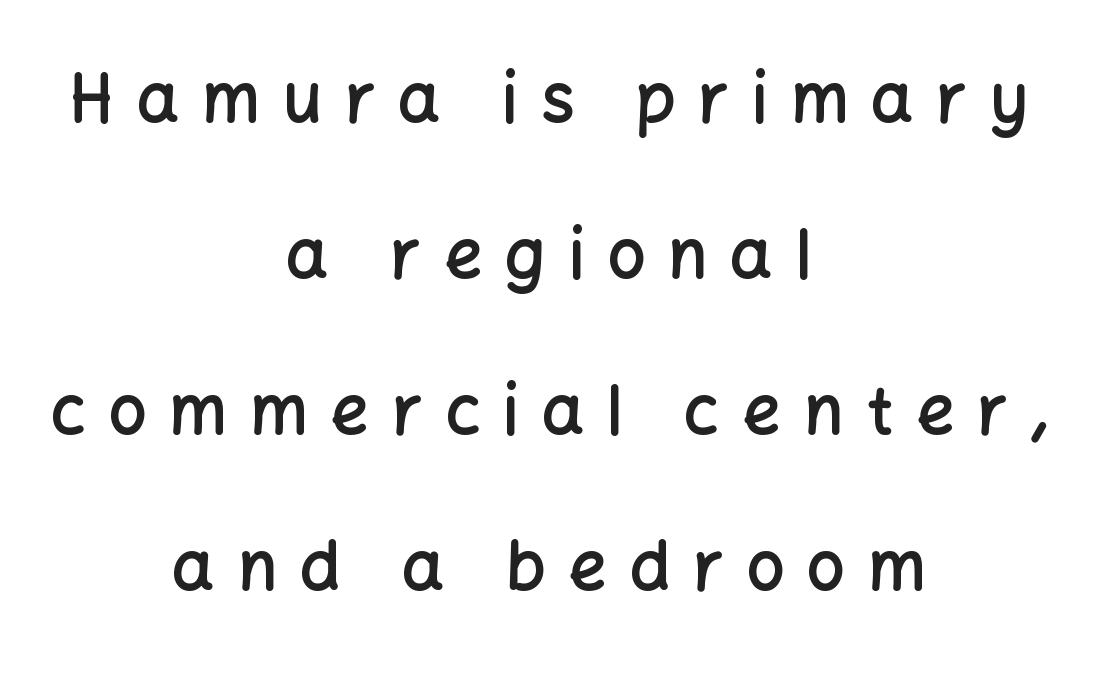
Looks like regular typesetting: each glyph gets only the width it needs. The setting favours the middle, as headings and verse often do. The gap between lines stays unmarked. Each new line begins a long way beneath the previous one. The letterforms stand isolated, each surrounded by extra space. Bold? Not quite — semibold, heavier than regular but stopping short.
